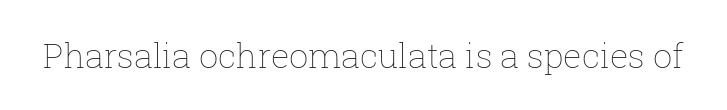
Q: Is the text bold? A: No.
Q: Is the text italic (slanted)? A: No, it is upright.
Q: Is the text underlined? A: No.
Q: Is the spacing between letters normal or unusually wide? A: Normal.
Q: Width (condensed, normal, or wide)? A: Normal.
Q: Stroke contrast? A: Low.
Q: x-height? A: Medium.
Q: Monospaced? A: No.
